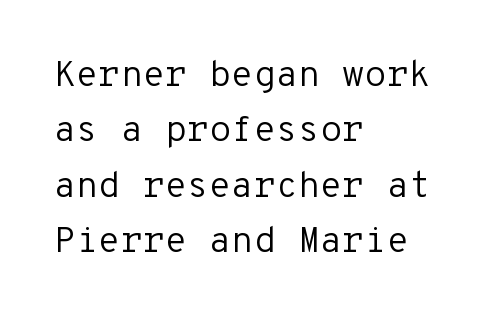
The image shows 36 px regular-weight sans-serif type, upright, monospaced; set left-aligned, normal line spacing (1.54x), normal letter spacing, not underlined; low stroke contrast and a medium x-height.
